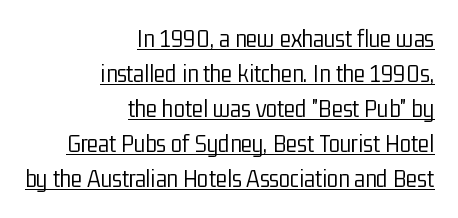
The image shows 26 px text type, upright; set right-aligned, normal line spacing (1.35x), normal letter spacing, underlined.
